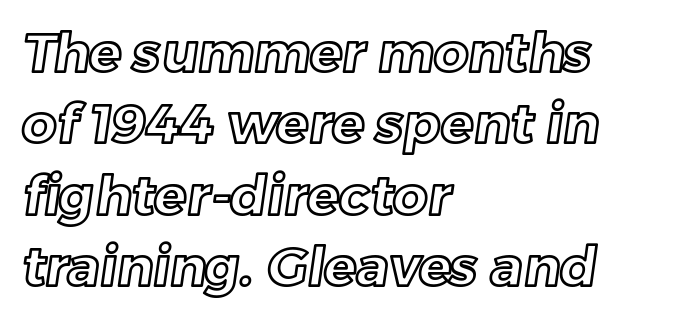
The image shows 54 px text type; set left-aligned, normal line spacing (1.32x), normal letter spacing, not underlined; a medium x-height.
